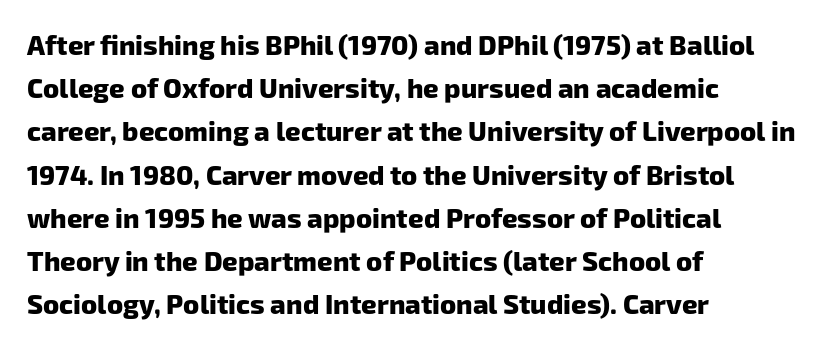
{"bold": "yes", "underline": "no", "align": "left", "line_spacing": "normal", "line_spacing_ratio": 1.6, "letter_spacing": "normal", "letter_spacing_em": 0.0, "glyph_px": 27}
